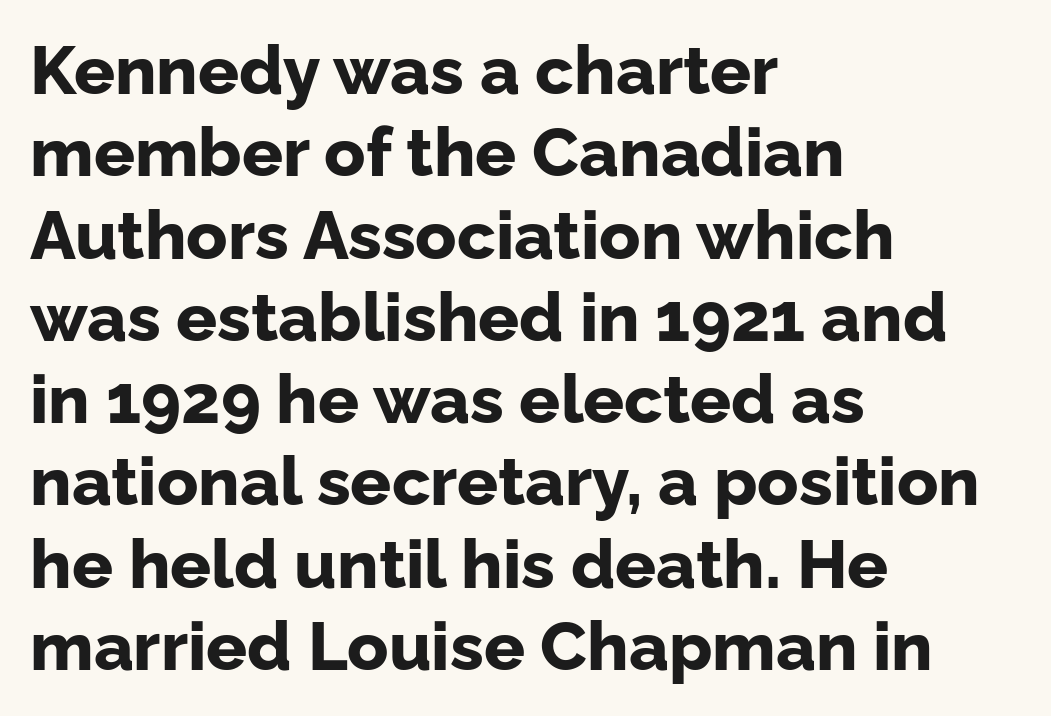
The image shows 68 px bold sans-serif type, upright; set left-aligned, line spacing 1.21x, normal letter spacing, not underlined; low stroke contrast and a medium x-height.
